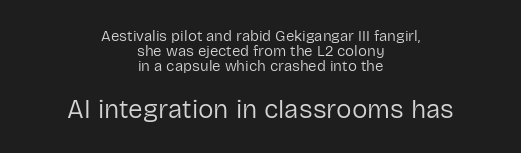
Tracking here is standard; glyphs follow each other at the usual distance. Rule under the text: the space is simply empty. The font's upright variant was chosen for this text. The lines are quadded center. How would I describe the line gaps? Narrow and economical.
